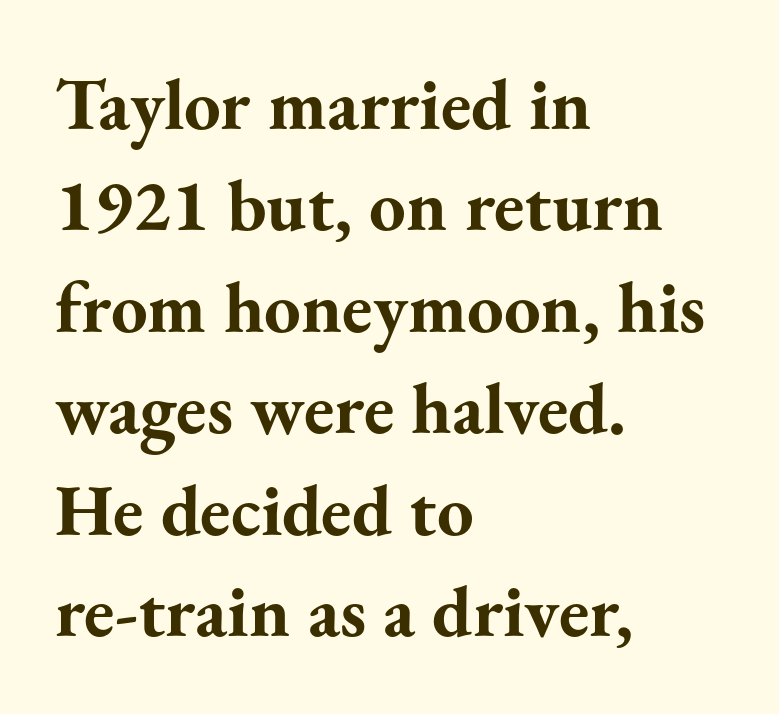
The image shows 73 px bold serif type, upright; set left-aligned, normal line spacing (1.39x), normal letter spacing, not underlined; medium stroke contrast and a small x-height.
